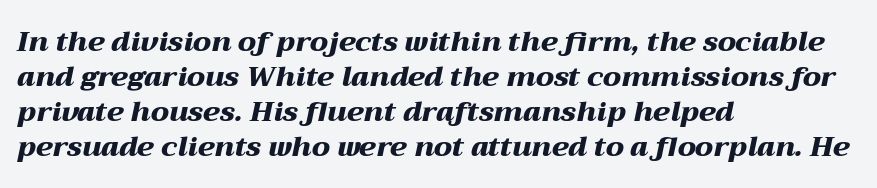
{"italic": "yes", "lean": "right", "slant_degrees": 12, "bold": "yes", "weight": "heavy", "width": "wide", "stroke_contrast": "medium", "x_height": "medium", "monospaced": "no", "underline": "no", "align": "left", "line_spacing": "normal", "line_spacing_ratio": 1.25, "letter_spacing": "normal", "letter_spacing_em": 0.0, "glyph_px": 28}
